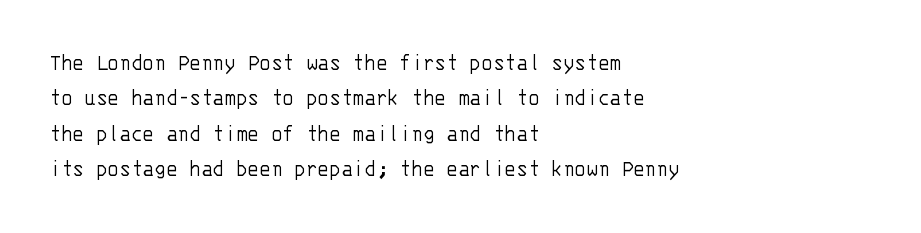
Q: Is the text bold? A: No.
Q: Is the text italic (slanted)? A: No, it is upright.
Q: Is the text underlined? A: No.
Q: How is the paragraph aligned? A: Left-aligned.
Q: Is the spacing between letters normal or unusually wide? A: Normal.
Q: Is the spacing between lines tight, normal or loose? A: Normal.
